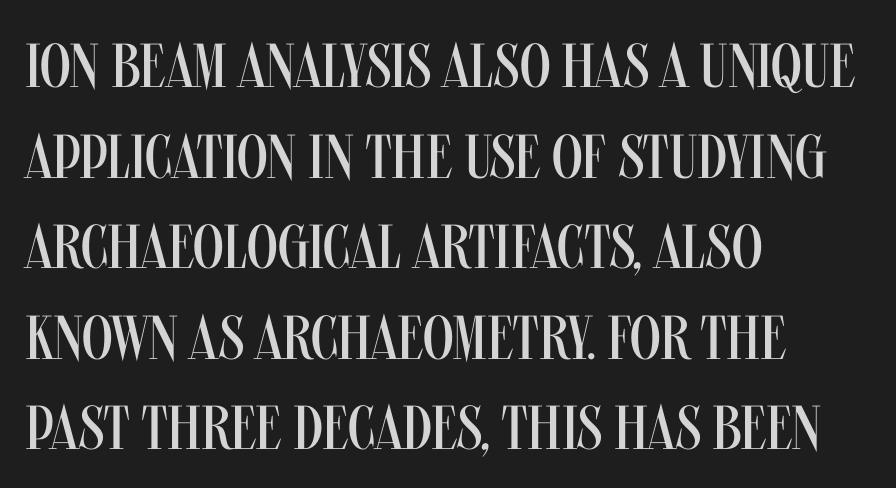
Between one letter and the next there's only the usual sliver of space. The vertical gap from one line to the next is medium. A typesetter would label this face a sans. Posture: upright roman. Left-aligned paragraph, ragged on the right.
